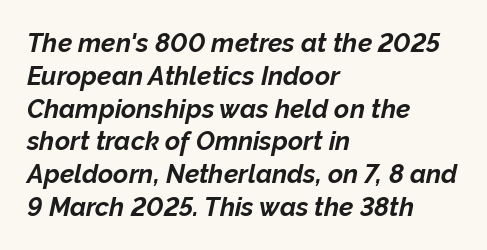
Each row of text sits above clean, open space. Honestly, the letter spacing is just normal — you wouldn't notice it. The text carries the slant typical of an italic or oblique font. The setting favours the left margin, as ordinary paragraphs usually do.
